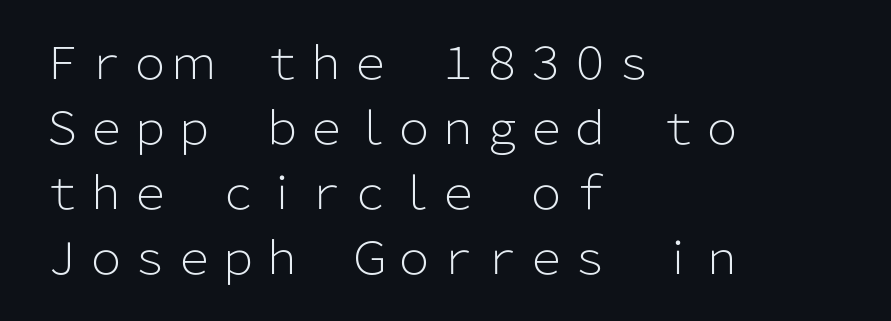
The image shows 44 px light sans-serif type, upright; set left-aligned, normal line spacing (1.48x), normal letter spacing, not underlined; low stroke contrast and a medium x-height.
